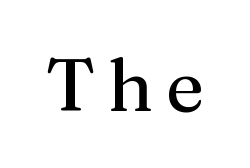
{"serif": "yes", "italic": "no", "bold": "no", "weight": "regular", "width": "normal", "stroke_contrast": "medium", "x_height": "medium", "monospaced": "no", "underline": "no", "glyph_px": 74}
